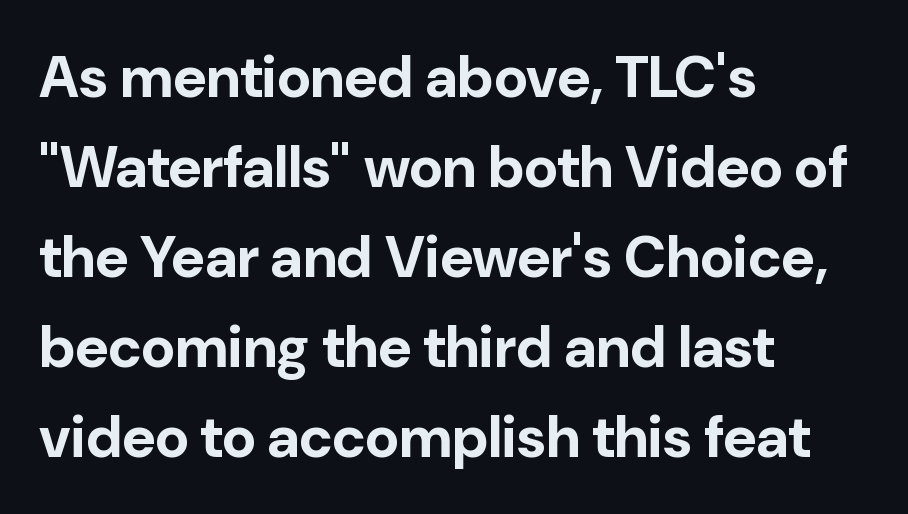
Q: Is the text bold? A: Yes.
Q: Is the text italic (slanted)? A: No, it is upright.
Q: Is the typeface a serif or a sans-serif typeface? A: Sans-serif.
Q: Is the text underlined? A: No.
Q: How is the paragraph aligned? A: Left-aligned.
Q: Is the spacing between letters normal or unusually wide? A: Normal.
Q: Is the spacing between lines tight, normal or loose? A: Normal.
Q: Width (condensed, normal, or wide)? A: Normal.
Q: Stroke contrast? A: Low.
Q: x-height? A: Medium.
Q: Monospaced? A: No.
